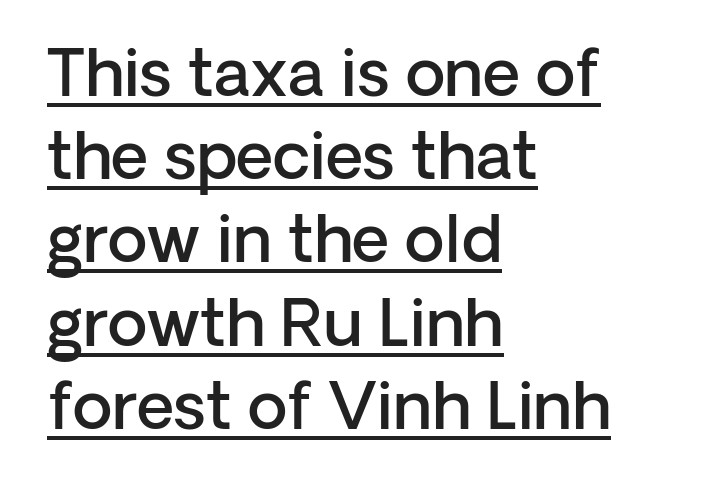
{"serif": "no", "italic": "no", "bold": "semi", "weight": "semibold", "width": "normal", "stroke_contrast": "low", "x_height": "medium", "monospaced": "no", "underline": "yes", "align": "left", "line_spacing": "normal", "line_spacing_ratio": 1.28, "letter_spacing": "normal", "letter_spacing_em": 0.0, "glyph_px": 65}
